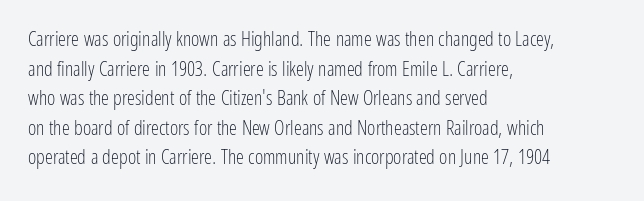
The image shows 20 px text type, upright; set left-aligned, normal line spacing (1.48x), normal letter spacing, not underlined.
